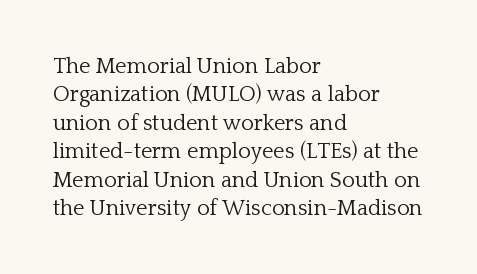
Q: Is the text bold? A: No.
Q: Is the text italic (slanted)? A: No, it is upright.
Q: Is the text underlined? A: No.
Q: How is the paragraph aligned? A: Left-aligned.
Q: Is the spacing between letters normal or unusually wide? A: Normal.
Q: Is the spacing between lines tight, normal or loose? A: Normal.
